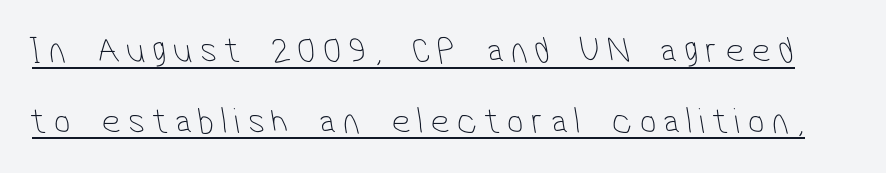
Q: Is the text bold? A: No.
Q: Is the typeface a serif or a sans-serif typeface? A: Sans-serif.
Q: Is the text underlined? A: Yes.
Q: Is the spacing between letters normal or unusually wide? A: Unusually wide.
Q: Is the spacing between lines tight, normal or loose? A: Loose.
Q: Width (condensed, normal, or wide)? A: Condensed.
Q: Stroke contrast? A: Low.
Q: x-height? A: Medium.
Q: Monospaced? A: No.
